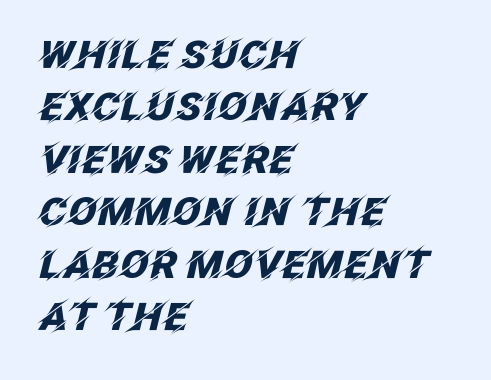
This sample uses an oblique cut, with every glyph tilted off the vertical. Every letter is thick-stroked: bold, no question. Each letter keeps its own natural width here, so spacing adapts to shape. Students, note that the glyphs here touch the page at normal intervals.
